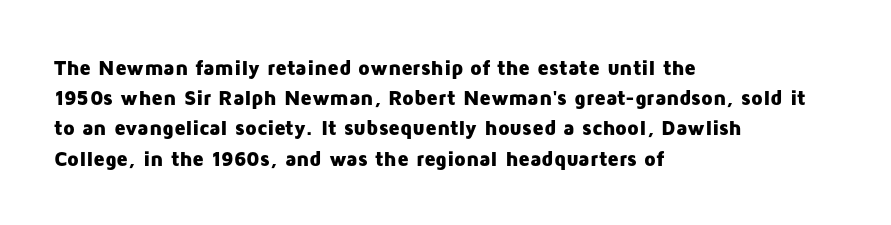
Emphasis by weight is at full strength: bold. Compared with typical body copy, the letter spacing here is the same. The passage shown is not underscored anywhere. Each new line begins a customary step beneath the previous one.
